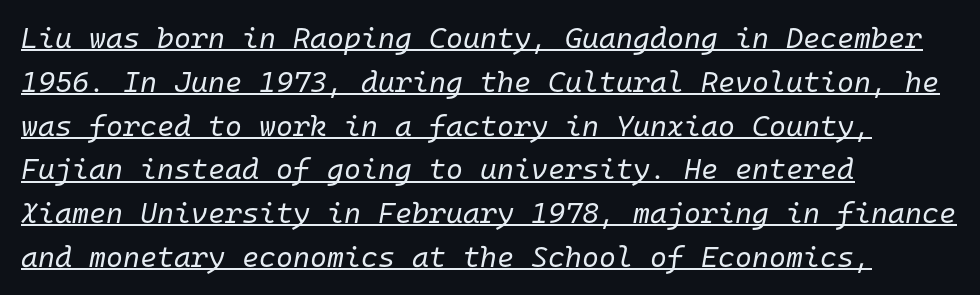
You could count columns in this text — the font is strictly monospaced. What decoration does the sample have? An underline. Does the copy run flush right? No — it runs flush left. This reads as an unemphasized weight, regular at the heaviest.
